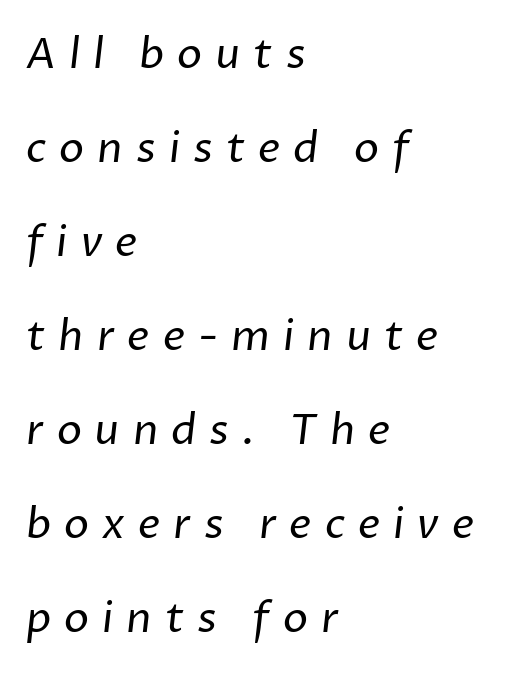
{"serif": "no", "bold": "no", "weight": "regular", "width": "normal", "stroke_contrast": "low", "x_height": "medium", "monospaced": "no", "underline": "no", "align": "left", "line_spacing": "loose", "line_spacing_ratio": 2.24, "letter_spacing": "wide", "letter_spacing_em": 0.31, "glyph_px": 42}
